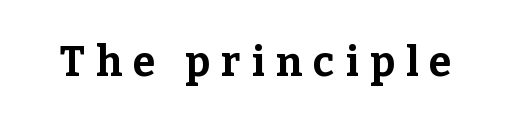
The image shows 41 px bold serif type, upright; set unusually wide letter spacing (+0.27 em), not underlined; low stroke contrast and a medium x-height.
